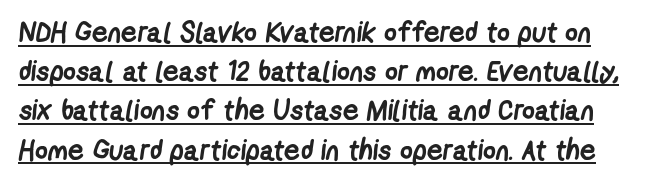
{"serif": "no", "bold": "yes", "weight": "semibold", "width": "condensed", "stroke_contrast": "low", "x_height": "medium", "monospaced": "no", "underline": "yes", "line_spacing": "normal", "line_spacing_ratio": 1.4, "letter_spacing": "normal", "letter_spacing_em": 0.0, "glyph_px": 28}
